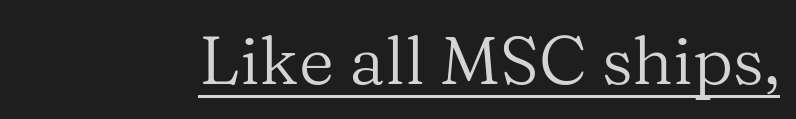
The image shows 68 px regular-weight serif type, upright; set normal letter spacing, underlined; medium stroke contrast and a medium x-height.
